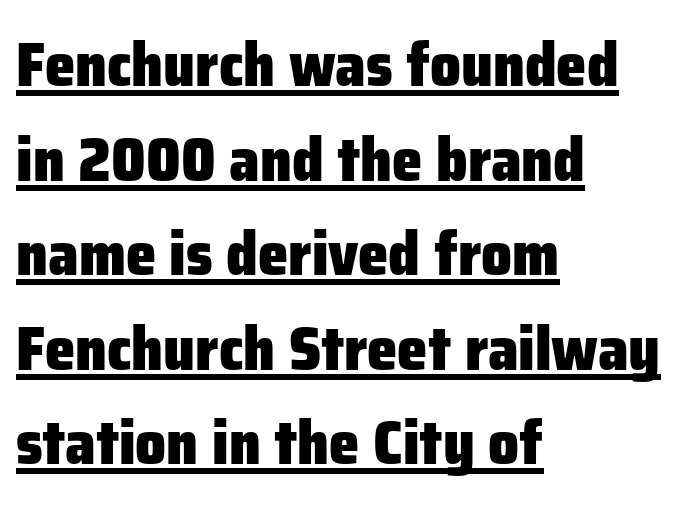
The image shows 61 px heavy sans-serif type, upright; set left-aligned, normal line spacing (1.55x), normal letter spacing, underlined; low stroke contrast and a medium x-height.
